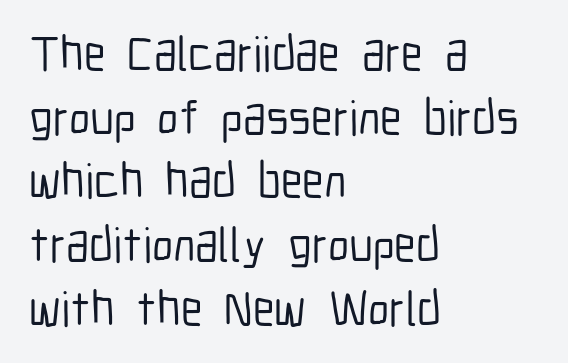
The image shows 49 px condensed sans-serif type, upright; set left-aligned, normal line spacing (1.3x), normal letter spacing, not underlined; low stroke contrast and a medium x-height.
